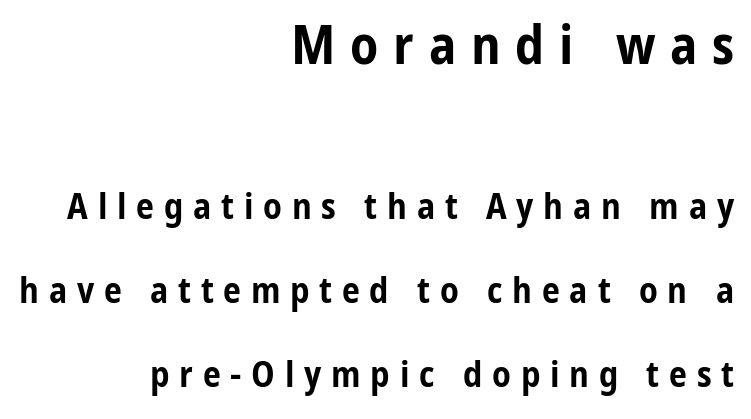
Teacher's note: observe the even right margin — that is flush-right alignment. This is the regular roman posture of the typeface. The rendering shows plain stroke endings on the letterforms — a sans-serif design. A great deal of white space separates one row of letters from the next. Each letter keeps its own natural width here, so spacing adapts to shape.
